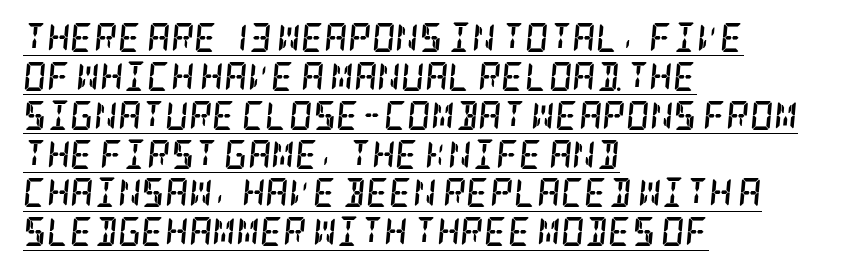
Compared with typical body copy, the letter spacing here is the same. Note: serifs present on the glyphs. What decoration does the sample have? An underline. All the whitespace from short lines collects on the right. In terms of weight, the rendering is a true, heavy bold. Is there much room between lines? A standard amount, neither cramped nor airy.
